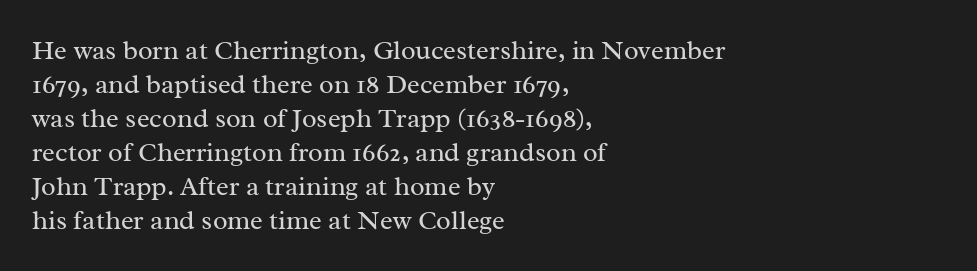
Vertically, the passage feels balanced, rows spaced as you'd expect. The strip under each line holds only bare page. Weight: in the light-to-regular range. Glyph-to-glyph distance matches everyday printed text.
